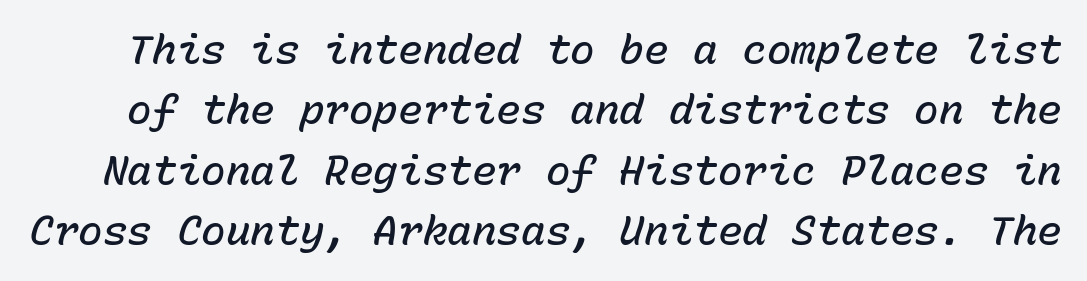
Q: Is the text bold? A: Semi-bold.
Q: Is the text italic (slanted)? A: Yes, it leans right by about 15 degrees.
Q: Is the text underlined? A: No.
Q: Is the spacing between letters normal or unusually wide? A: Normal.
Q: Is the spacing between lines tight, normal or loose? A: Normal.
Q: Width (condensed, normal, or wide)? A: Normal.
Q: Stroke contrast? A: Low.
Q: x-height? A: Medium.
Q: Monospaced? A: Yes.
